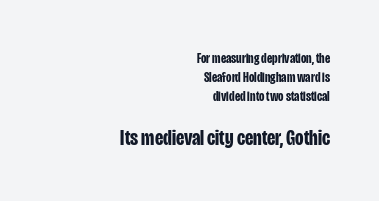
This layout puts the modest block above and the oversized block below. The lines in this sample share a right terminus and differ only in where they begin. Has an underline been added? It has not. The type sits square on the baseline with zero lean. Look at the tracking — it's just the regular setting, nothing added. These lines carry a lot of weight — the face is fully bold.
